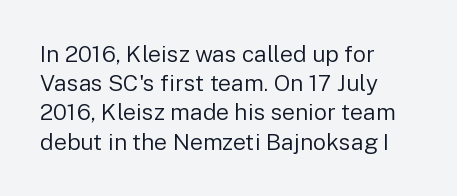
Q: Is the text bold? A: No.
Q: Is the text italic (slanted)? A: No, it is upright.
Q: Is the text underlined? A: No.
Q: How is the paragraph aligned? A: Left-aligned.
Q: Is the spacing between letters normal or unusually wide? A: Normal.
Q: Is the spacing between lines tight, normal or loose? A: Normal.
